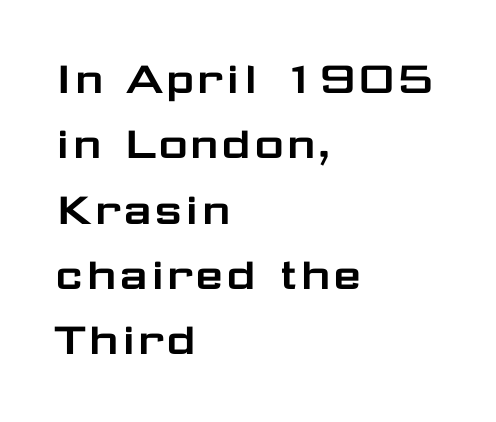
Q: Is the text italic (slanted)? A: No, it is upright.
Q: Is the typeface a serif or a sans-serif typeface? A: Sans-serif.
Q: Is the text underlined? A: No.
Q: How is the paragraph aligned? A: Left-aligned.
Q: Is the spacing between letters normal or unusually wide? A: Normal.
Q: Is the spacing between lines tight, normal or loose? A: Normal.
Q: Width (condensed, normal, or wide)? A: Wide.
Q: Stroke contrast? A: Low.
Q: x-height? A: Medium.
Q: Monospaced? A: No.
